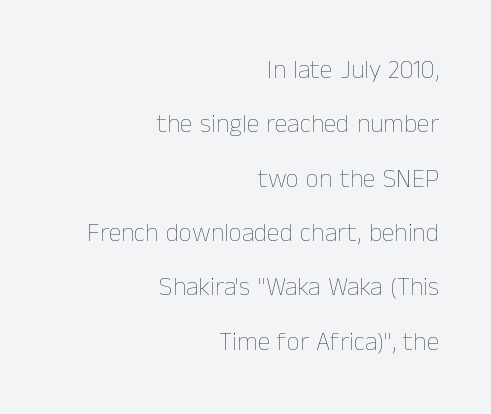
The strokes carry an ordinary text weight at most. The letters stand straight up with perfectly vertical stems. The gaps between neighbouring characters are ordinary and unremarkable. Descenders are the only things crossing below the line. Leftover space on each line is placed entirely before the opening word.
